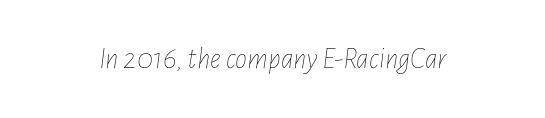
Stem width sits at or under what a default text font uses. A typesetter would mark this as italic. Plain, unruled lines of type. Proportional: the letters do not fall into vertical columns.
